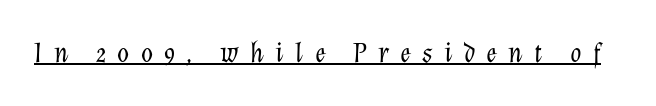
A light-to-regular cut is what we see here. These characters rest on top of a visible drawn line. Think of a printed novel: that variable character pitch is what you see here. Does extra space separate the letters? Yes, quite a lot of it. Notice how the stems are inclined rather than vertical — that's the hallmark of italics.
